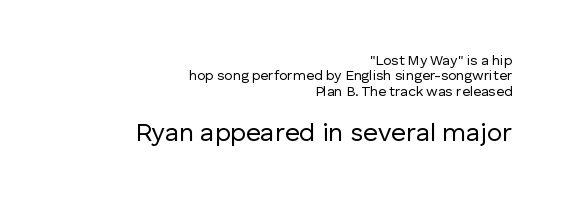
Q: Is the text bold? A: No.
Q: Is the text italic (slanted)? A: No, it is upright.
Q: Is the text underlined? A: No.
Q: How is the paragraph aligned? A: Right-aligned.
Q: Is the spacing between letters normal or unusually wide? A: Normal.
Q: Is the spacing between lines tight, normal or loose? A: Tight.
Q: Which block of text is set in a larger size, the first (top) or the second (bottom)? A: The second (bottom) one.
